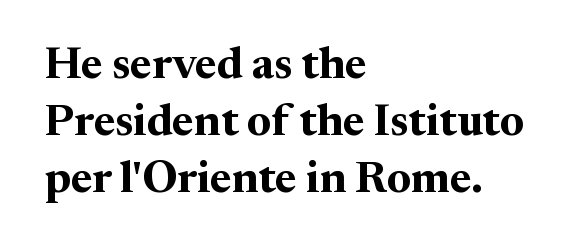
The ragged edge is on the right, which tells us the setting is flush left. The rendering shows small feet on the letterforms — a serif design. Note the varied advance widths — an 'i' is clearly narrower than an 'm'. The type is set solid horizontally, with unmodified tracking.
